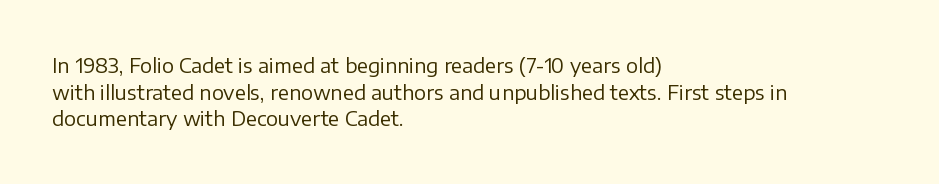
Does the copy run flush right? No — it runs flush left. The block of text has a typical density, with ordinary space between rows. This sample uses plain, unmodified letter spacing. The zone under the glyphs is completely vacant. A roman cut, with each character standing at attention. Stem width sits at or under what a default text font uses.
